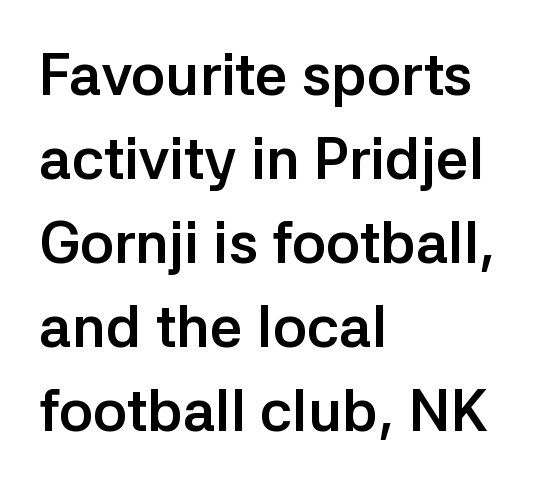
Q: Is the text bold? A: Yes.
Q: Is the text italic (slanted)? A: No, it is upright.
Q: Is the typeface a serif or a sans-serif typeface? A: Sans-serif.
Q: Is the text underlined? A: No.
Q: How is the paragraph aligned? A: Left-aligned.
Q: Is the spacing between letters normal or unusually wide? A: Normal.
Q: Is the spacing between lines tight, normal or loose? A: Normal.
Q: Width (condensed, normal, or wide)? A: Normal.
Q: Stroke contrast? A: Low.
Q: x-height? A: Medium.
Q: Monospaced? A: No.
